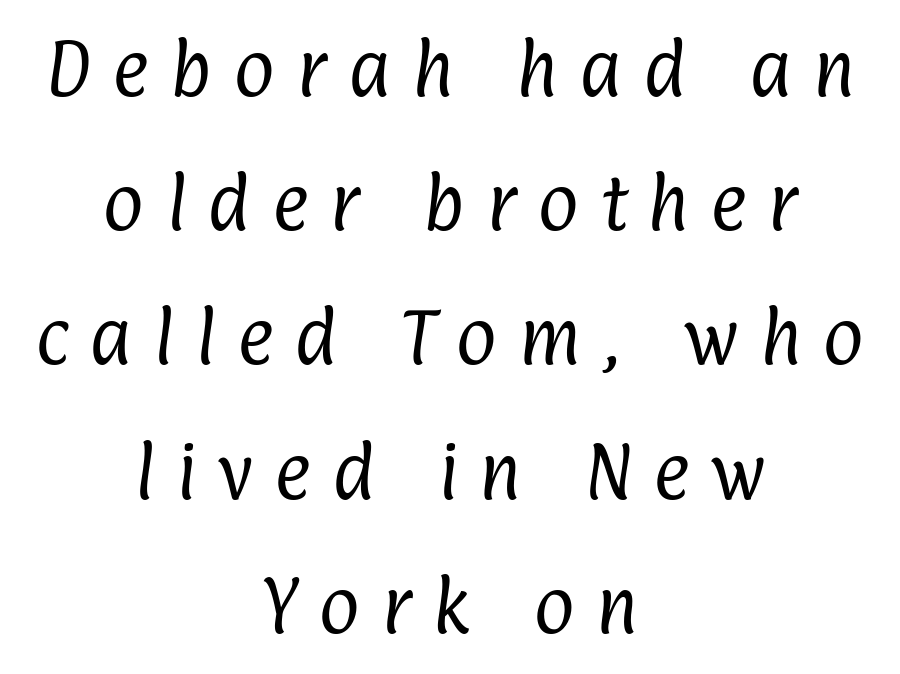
Q: Is the text bold? A: No.
Q: Is the typeface a serif or a sans-serif typeface? A: Sans-serif.
Q: Is the text underlined? A: No.
Q: How is the paragraph aligned? A: Centered.
Q: Is the spacing between letters normal or unusually wide? A: Unusually wide.
Q: Is the spacing between lines tight, normal or loose? A: Loose.
Q: Width (condensed, normal, or wide)? A: Condensed.
Q: Stroke contrast? A: Low.
Q: x-height? A: Medium.
Q: Monospaced? A: No.
